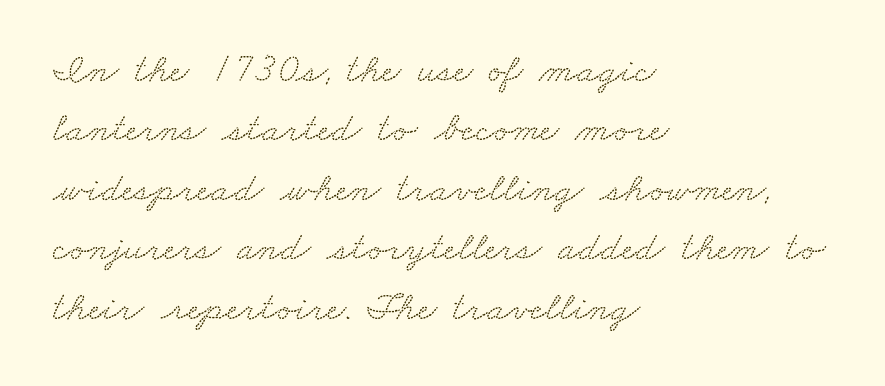
Q: Is the text underlined? A: No.
Q: How is the paragraph aligned? A: Left-aligned.
Q: Is the spacing between letters normal or unusually wide? A: Normal.
Q: Is the spacing between lines tight, normal or loose? A: Normal.
Q: Width (condensed, normal, or wide)? A: Wide.
Q: Stroke contrast? A: Low.
Q: x-height? A: Small.
Q: Monospaced? A: No.
